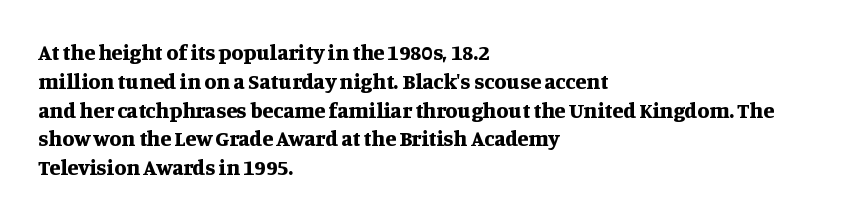
Q: Is the text bold? A: Yes.
Q: Is the text italic (slanted)? A: No, it is upright.
Q: Is the text underlined? A: No.
Q: How is the paragraph aligned? A: Left-aligned.
Q: Is the spacing between letters normal or unusually wide? A: Normal.
Q: Is the spacing between lines tight, normal or loose? A: Normal.
